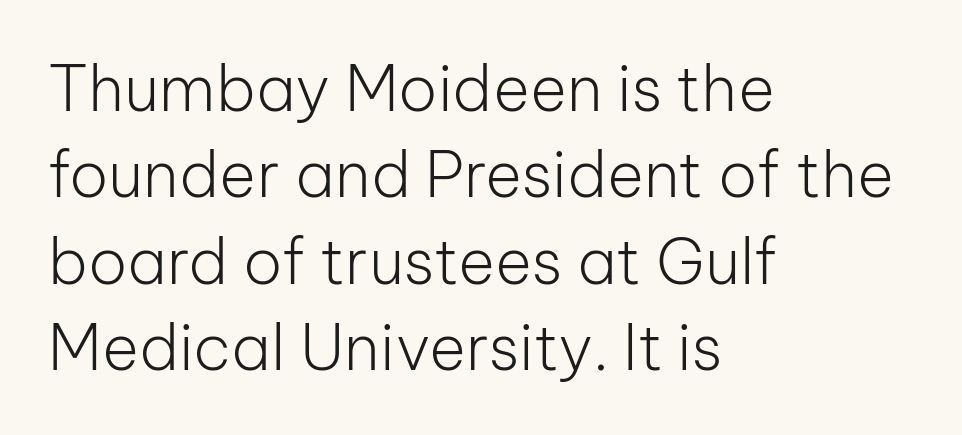
The image shows 63 px light sans-serif type, upright; set left-aligned, normal line spacing (1.37x), normal letter spacing, not underlined; low stroke contrast and a medium x-height.
